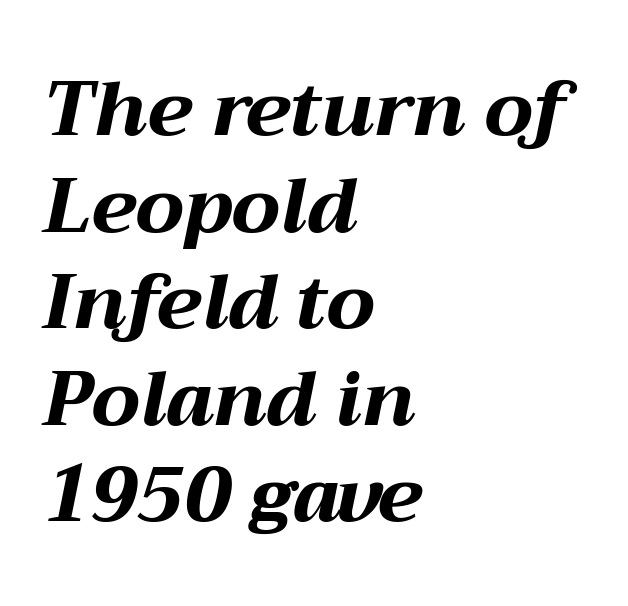
The image shows 76 px bold, wide type, italic (leaning right); set left-aligned, normal line spacing (1.27x), normal letter spacing, not underlined; medium stroke contrast and a medium x-height.
